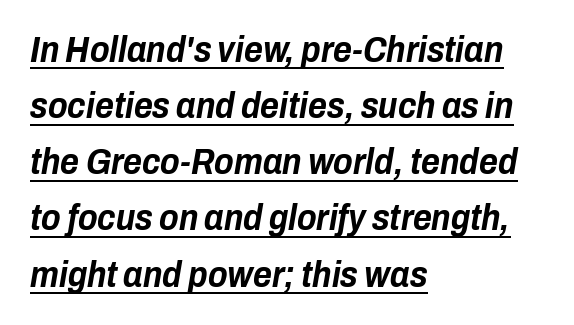
The image shows 36 px bold, condensed type, italic (leaning right); set left-aligned, normal line spacing (1.56x), normal letter spacing, underlined; low stroke contrast and a medium x-height.
